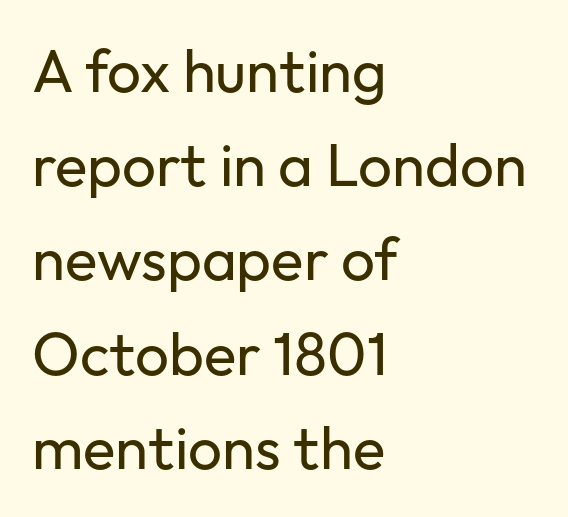
{"serif": "no", "italic": "no", "bold": "no", "weight": "regular", "width": "normal", "stroke_contrast": "low", "x_height": "medium", "monospaced": "no", "underline": "no", "align": "left", "line_spacing": "normal", "line_spacing_ratio": 1.57, "letter_spacing": "normal", "letter_spacing_em": 0.0, "glyph_px": 60}
